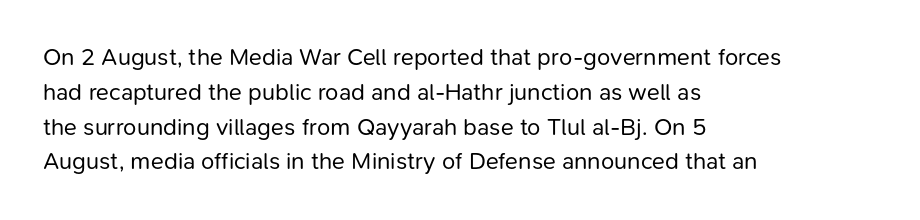
The image shows 24 px text type, upright; set left-aligned, normal line spacing (1.45x), normal letter spacing, not underlined.
